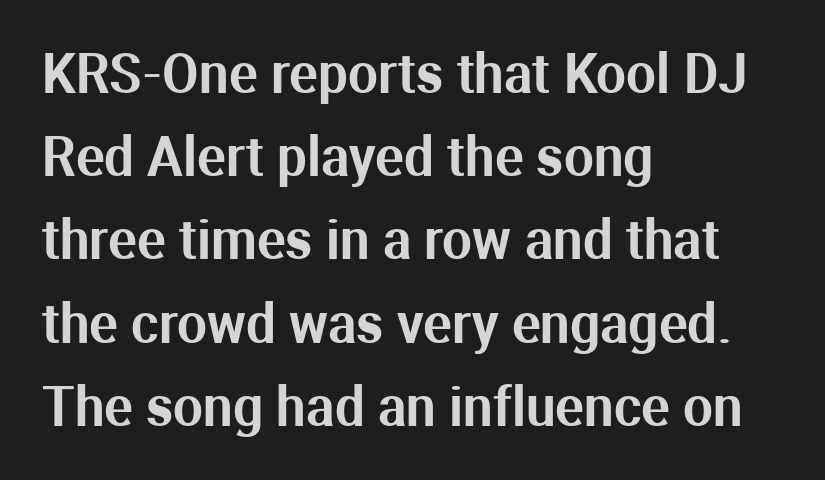
{"serif": "no", "italic": "no", "width": "normal", "stroke_contrast": "medium", "x_height": "medium", "monospaced": "no", "underline": "no", "align": "left", "line_spacing": "normal", "line_spacing_ratio": 1.57, "letter_spacing": "normal", "letter_spacing_em": 0.0, "glyph_px": 53}
